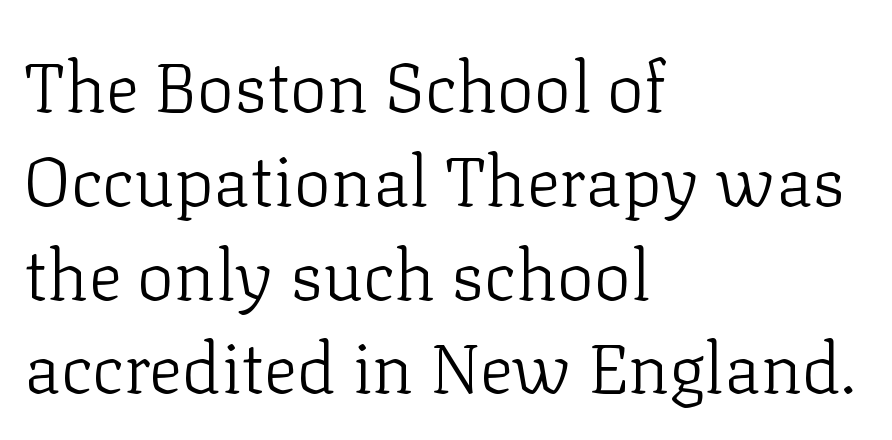
How would I describe the line gaps? Plain and ordinary. The letters carry serifs — small finishing strokes at the ends of their stems. The face looks like a standard text weight, possibly lighter. Tall strokes in this sample are plumb rather than angled. Does extra space separate the letters? No, they use regular spacing.
